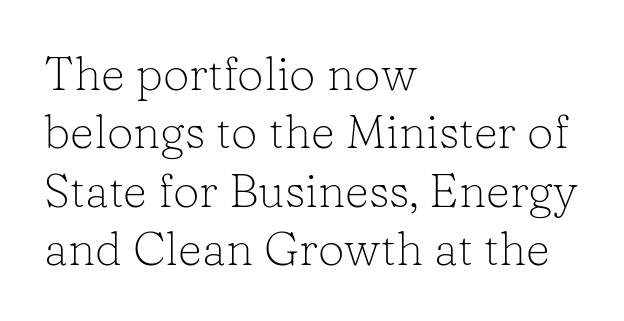
Q: Is the text bold? A: No.
Q: Is the text italic (slanted)? A: No, it is upright.
Q: Is the typeface a serif or a sans-serif typeface? A: Serif.
Q: Is the text underlined? A: No.
Q: How is the paragraph aligned? A: Left-aligned.
Q: Is the spacing between letters normal or unusually wide? A: Normal.
Q: Width (condensed, normal, or wide)? A: Normal.
Q: Stroke contrast? A: Low.
Q: x-height? A: Medium.
Q: Monospaced? A: No.
